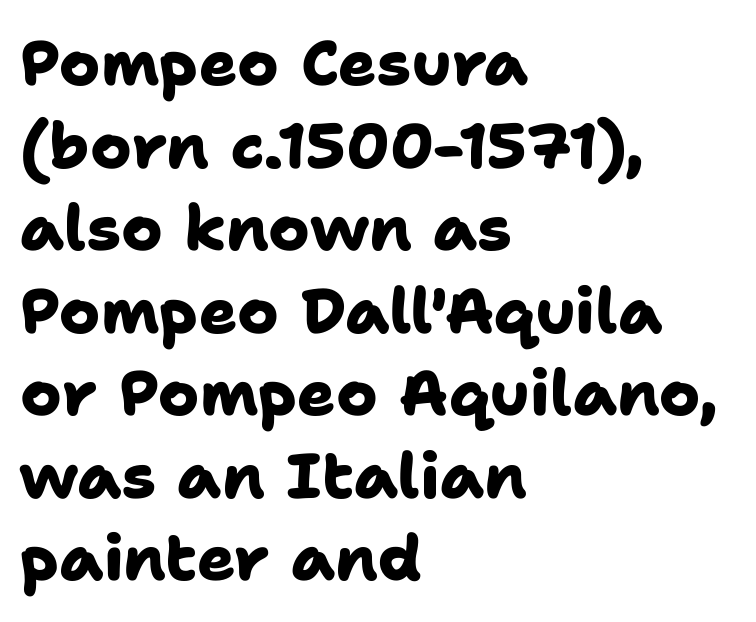
{"serif": "no", "bold": "yes", "weight": "heavy", "width": "normal", "stroke_contrast": "low", "x_height": "medium", "monospaced": "no", "underline": "no", "align": "left", "line_spacing": "normal", "line_spacing_ratio": 1.31, "letter_spacing": "normal", "letter_spacing_em": 0.0, "glyph_px": 63}
